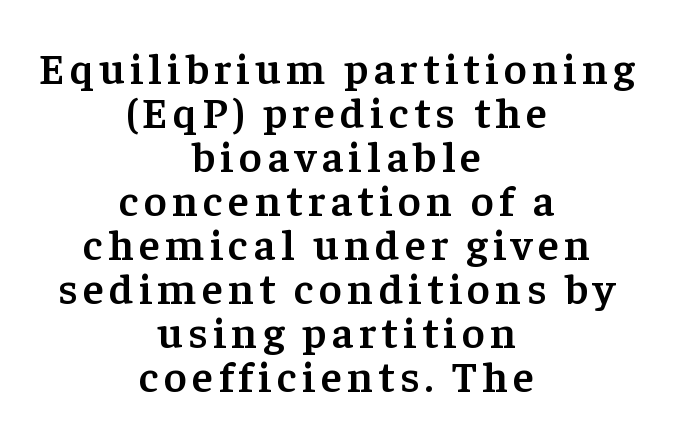
{"serif": "yes", "italic": "no", "bold": "semi", "weight": "semibold", "width": "normal", "stroke_contrast": "low", "x_height": "medium", "monospaced": "no", "underline": "no", "align": "center", "line_spacing": "tight", "line_spacing_ratio": 1.0, "glyph_px": 44}
